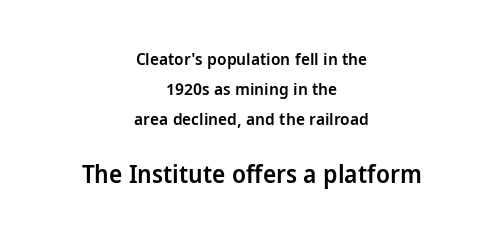
{"italic": "no", "bold": "semi", "underline": "no", "align": "center", "line_spacing_ratio": 1.76, "letter_spacing": "normal", "letter_spacing_em": 0.0, "larger_block": "second", "size_ratio": 1.47, "glyph_px": 25}
